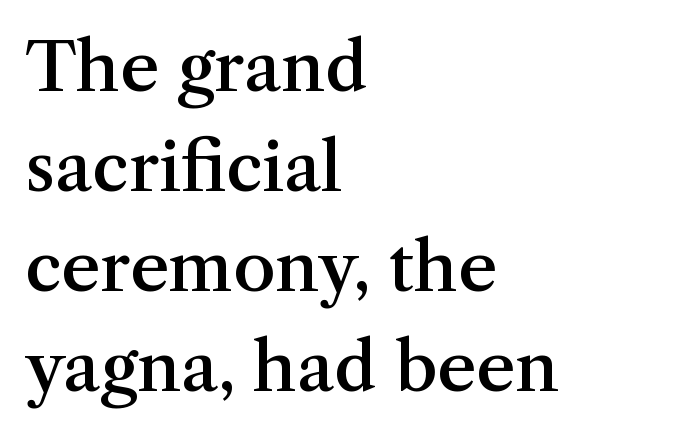
The image shows 68 px semibold serif type, upright; set left-aligned, normal line spacing (1.47x), normal letter spacing, not underlined; medium stroke contrast and a medium x-height.
